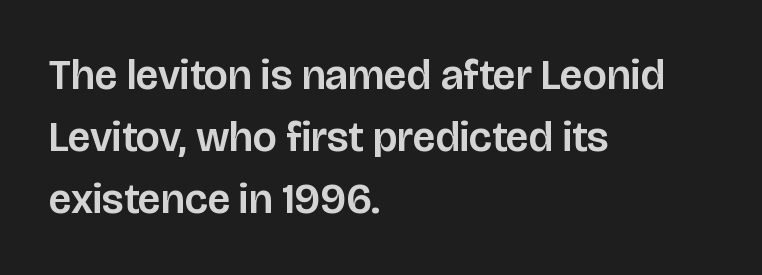
The image shows 42 px sans-serif type, upright; set left-aligned, normal line spacing (1.48x), normal letter spacing, not underlined; low stroke contrast and a large x-height.
